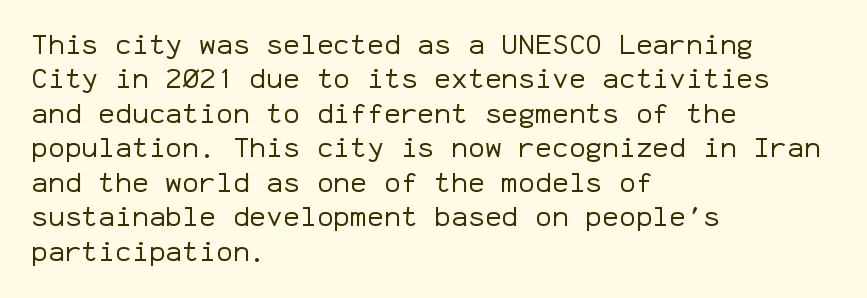
The image shows 28 px regular-weight sans-serif type, upright, monospaced; set left-aligned, line spacing 1.23x, normal letter spacing, not underlined; low stroke contrast and a medium x-height.
